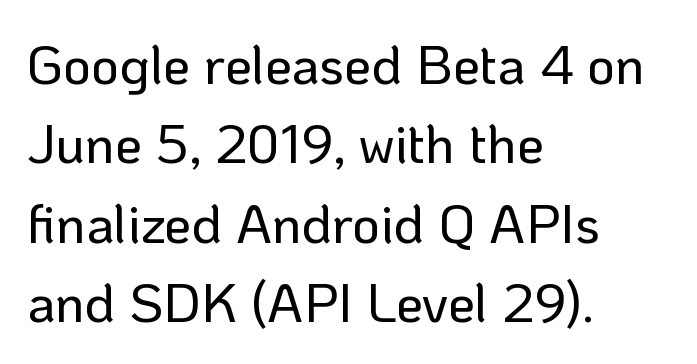
The image shows 54 px sans-serif type, upright; set left-aligned, normal line spacing (1.47x), normal letter spacing, not underlined; low stroke contrast and a medium x-height.
